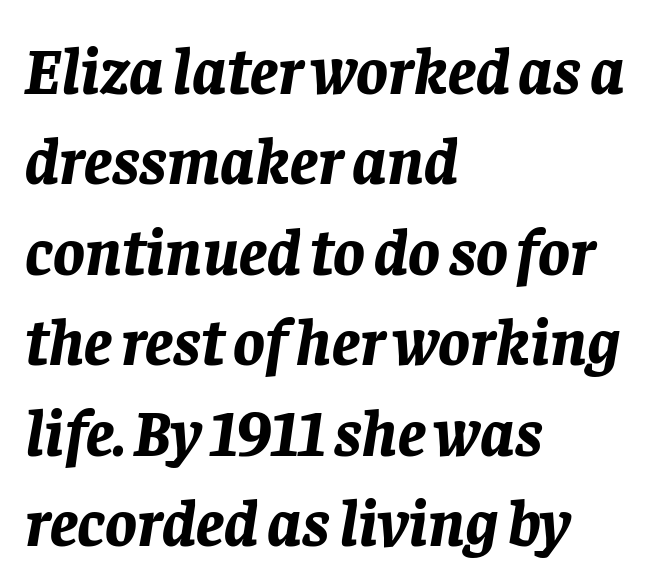
The typesetter chose a ragged-right arrangement here. Characters are canted at an angle relative to the baseline's perpendicular. In terms of leading, this rendering sits right in the middle. Type without underlining. Does the weight exceed regular? Yes, all the way to bold. You could not count columns in this text — the font is proportionally spaced.
